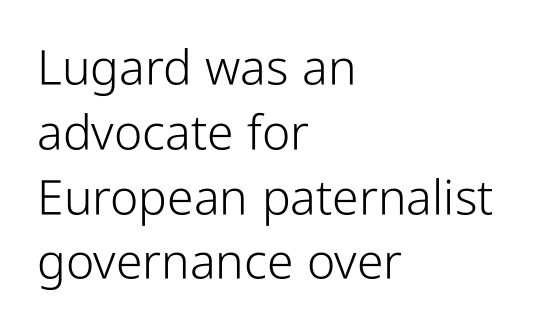
Spacing between characters is what you'd get straight out of the box. No italicization has been applied; the sample stays upright. The face used here is proportionally spaced, like ordinary book or web type. Plain, unruled lines of type. Note: no serifs on the glyphs.
